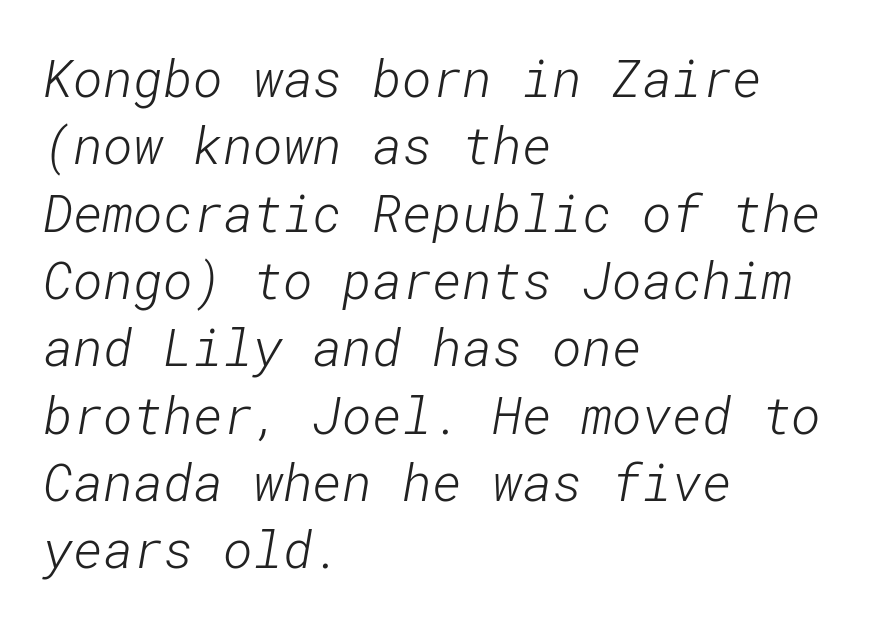
A typesetter would call this zero additional tracking. A bare baseline throughout the passage. Nothing sits at the stroke ends, so this counts as sans-serif. Teacher's note: observe the even left margin — that is flush-left alignment.
